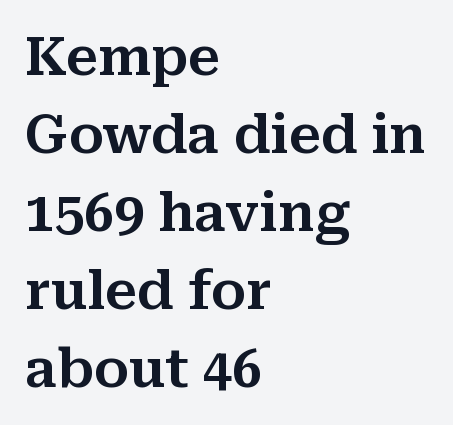
Q: Is the text italic (slanted)? A: No, it is upright.
Q: Is the typeface a serif or a sans-serif typeface? A: Serif.
Q: Is the text underlined? A: No.
Q: How is the paragraph aligned? A: Left-aligned.
Q: Is the spacing between letters normal or unusually wide? A: Normal.
Q: Is the spacing between lines tight, normal or loose? A: Normal.
Q: Width (condensed, normal, or wide)? A: Normal.
Q: Stroke contrast? A: Medium.
Q: x-height? A: Medium.
Q: Monospaced? A: No.
